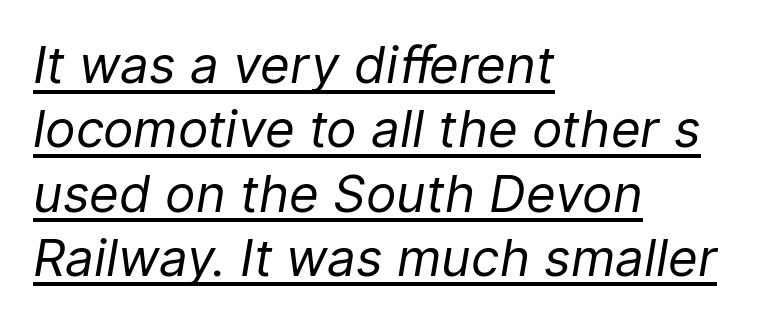
Line spacing here is normal. This sample has the flowing, uneven cadence of proportional lettering. Compared with typical body copy, the letter spacing here is the same. A baseline rule has been typeset under these characters. An italicized treatment has been applied to the whole sample. The face looks like a standard text weight, possibly lighter.
